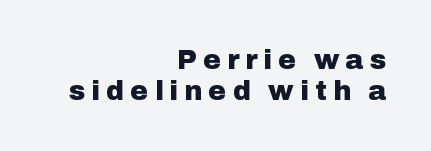
{"italic": "no", "bold": "yes", "underline": "no", "align": "right", "line_spacing": "tight", "line_spacing_ratio": 1.14, "letter_spacing": "wide", "letter_spacing_em": 0.23, "glyph_px": 27}
